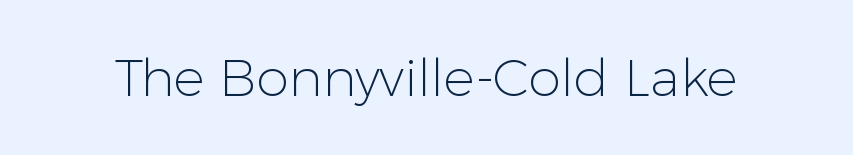
The image shows 52 px light sans-serif type, upright; set normal letter spacing, not underlined; low stroke contrast and a medium x-height.
